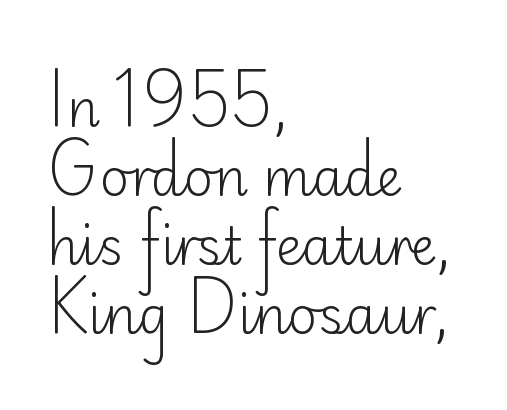
The image shows 51 px light sans-serif type, upright; set left-aligned, normal line spacing (1.35x), normal letter spacing, not underlined; low stroke contrast and a small x-height.
